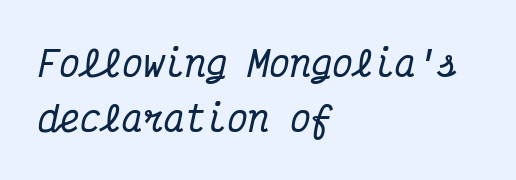
Q: Is the text italic (slanted)? A: Yes, it leans right by about 12 degrees.
Q: Is the typeface a serif or a sans-serif typeface? A: Serif.
Q: Is the text underlined? A: No.
Q: How is the paragraph aligned? A: Left-aligned.
Q: Is the spacing between letters normal or unusually wide? A: Normal.
Q: Is the spacing between lines tight, normal or loose? A: Normal.
Q: Width (condensed, normal, or wide)? A: Condensed.
Q: Stroke contrast? A: Medium.
Q: x-height? A: Medium.
Q: Monospaced? A: Yes.
